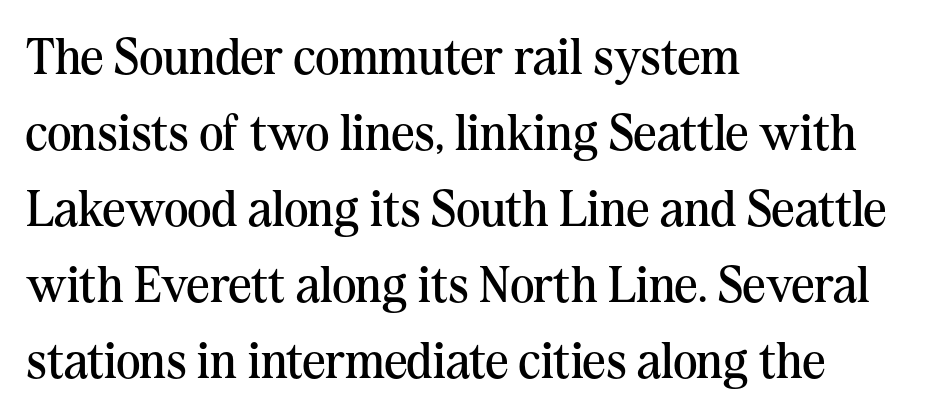
Q: Is the text bold? A: No.
Q: Is the text italic (slanted)? A: No, it is upright.
Q: Is the typeface a serif or a sans-serif typeface? A: Serif.
Q: Is the text underlined? A: No.
Q: How is the paragraph aligned? A: Left-aligned.
Q: Is the spacing between letters normal or unusually wide? A: Normal.
Q: Is the spacing between lines tight, normal or loose? A: Normal.
Q: Width (condensed, normal, or wide)? A: Normal.
Q: Stroke contrast? A: Medium.
Q: x-height? A: Medium.
Q: Monospaced? A: No.
